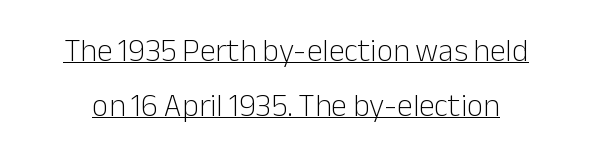
The image shows 32 px light sans-serif type, upright; set centered, line spacing 1.71x, normal letter spacing, underlined; low stroke contrast and a medium x-height.
